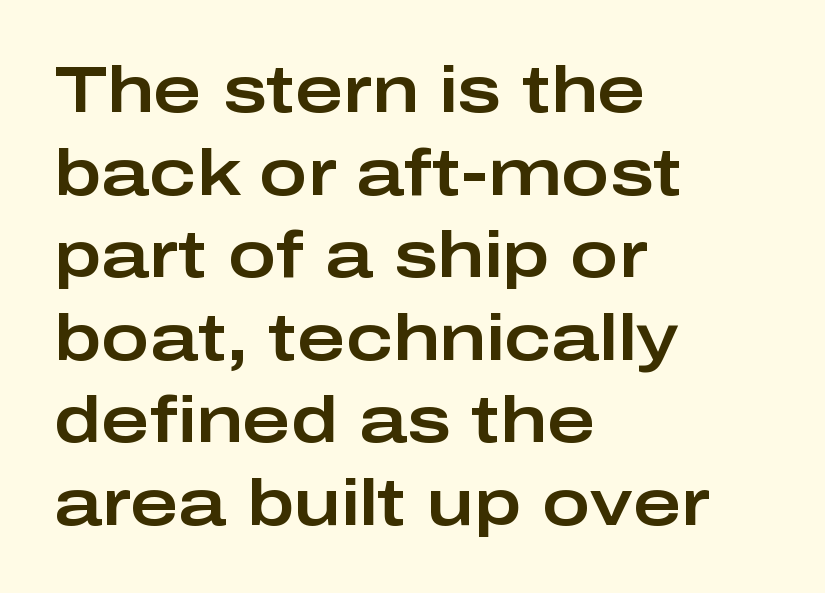
{"serif": "no", "italic": "no", "width": "wide", "stroke_contrast": "low", "x_height": "medium", "monospaced": "no", "underline": "no", "align": "left", "line_spacing": "normal", "line_spacing_ratio": 1.27, "letter_spacing": "normal", "letter_spacing_em": 0.0, "glyph_px": 65}
